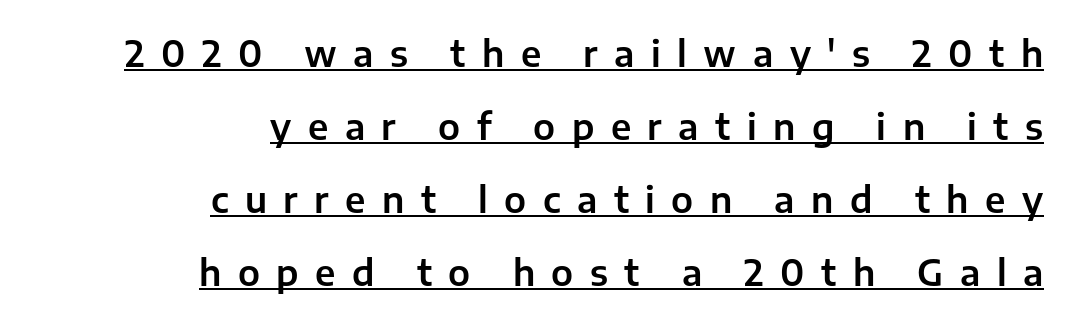
The image shows 35 px sans-serif type, upright; set right-aligned, loose line spacing (2.09x), unusually wide letter spacing (+0.47 em), underlined; low stroke contrast and a medium x-height.
